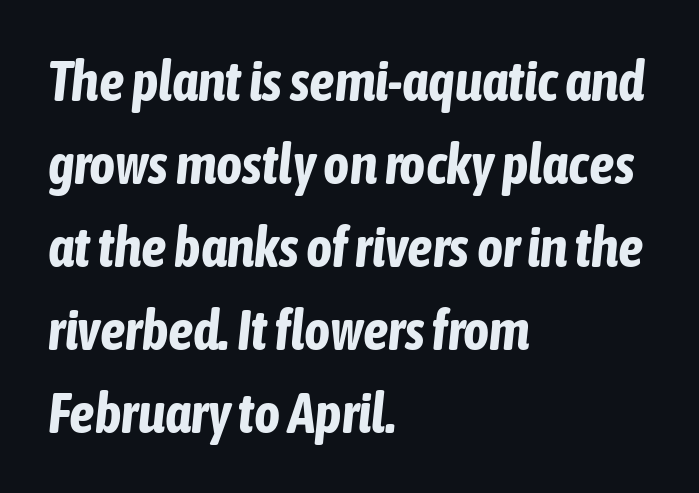
Q: Is the text bold? A: Yes.
Q: Is the text italic (slanted)? A: Yes, it leans right by about 6 degrees.
Q: Is the text underlined? A: No.
Q: How is the paragraph aligned? A: Left-aligned.
Q: Is the spacing between letters normal or unusually wide? A: Normal.
Q: Is the spacing between lines tight, normal or loose? A: Normal.
Q: Width (condensed, normal, or wide)? A: Condensed.
Q: Stroke contrast? A: Low.
Q: x-height? A: Medium.
Q: Monospaced? A: No.
